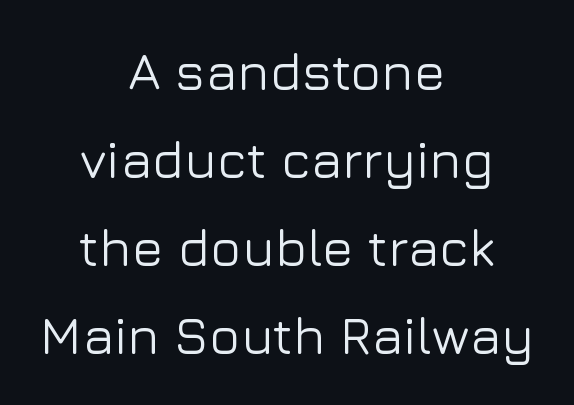
What's the leading like? Ordinary, nothing unusual. The face used here is proportionally spaced, like ordinary book or web type. Rule under the text: the space is simply empty. The characters display no serif detailing; their extremities are plain. Notice how the passage keeps no hard edge, just a central spine.
